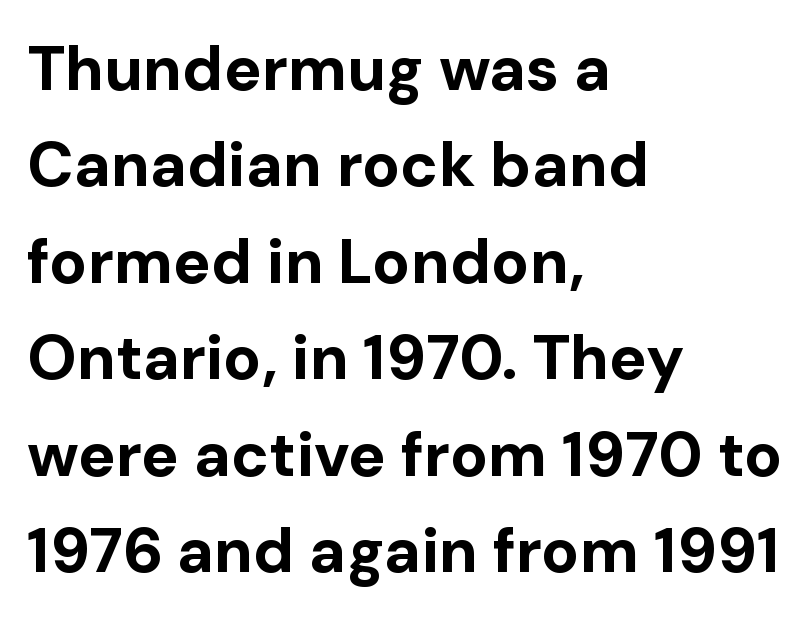
Q: Is the text bold? A: Yes.
Q: Is the text italic (slanted)? A: No, it is upright.
Q: Is the typeface a serif or a sans-serif typeface? A: Sans-serif.
Q: Is the text underlined? A: No.
Q: How is the paragraph aligned? A: Left-aligned.
Q: Is the spacing between letters normal or unusually wide? A: Normal.
Q: Is the spacing between lines tight, normal or loose? A: Normal.
Q: Width (condensed, normal, or wide)? A: Normal.
Q: Stroke contrast? A: Low.
Q: x-height? A: Medium.
Q: Monospaced? A: No.
